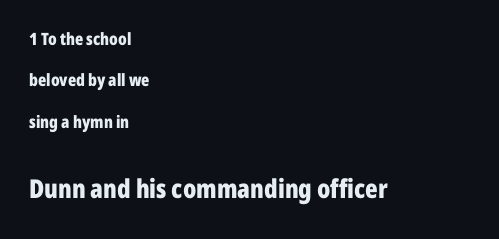
The passage shown begins with its smaller block and ends with its larger one. Each new line begins a long way beneath the previous one. These lines keep a tight, regular rhythm from letter to letter. Emphasis by weight is at full strength: bold. Designer's note — italics off, roman on.
